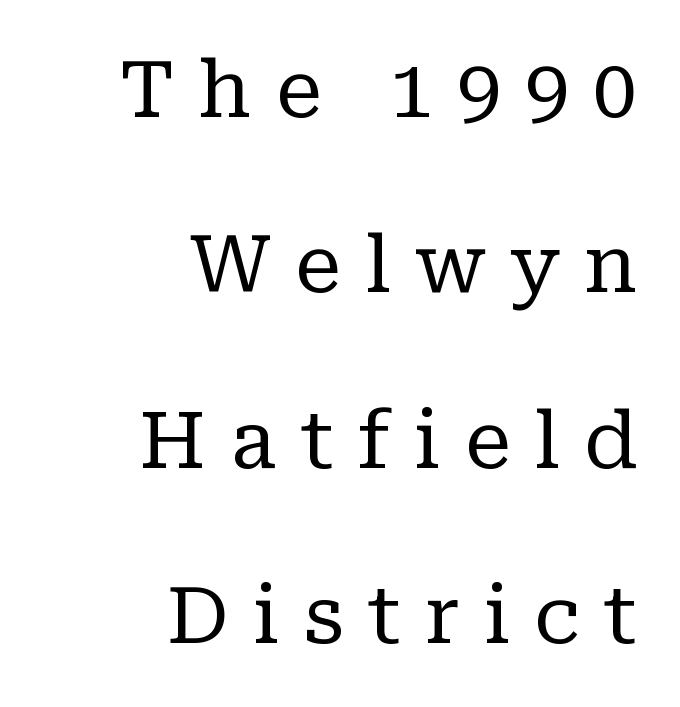
Loose tracking; the words dissolve into strings of separated letters. You could not count columns in this text — the font is proportionally spaced. Any mark beneath the type? The region is blank. Quick note: interline space is abundant. In terms of posture, this sample is upright. Alignment: flush right.
